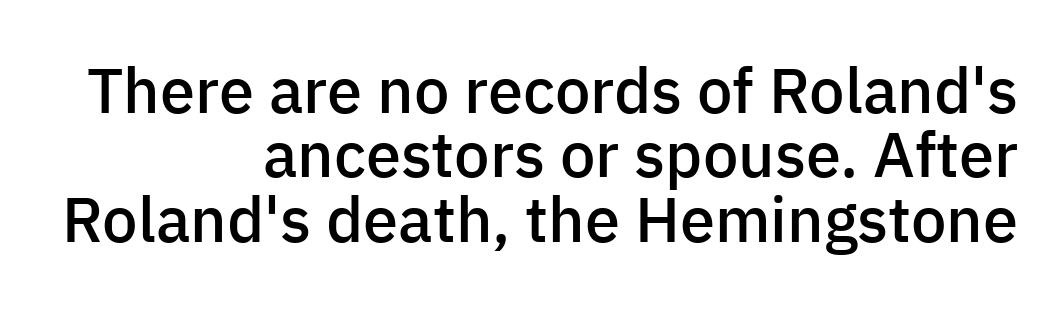
{"serif": "no", "italic": "no", "bold": "semi", "weight": "semibold", "width": "normal", "stroke_contrast": "low", "x_height": "medium", "monospaced": "no", "underline": "no", "align": "right", "line_spacing": "tight", "line_spacing_ratio": 1.02, "letter_spacing": "normal", "letter_spacing_em": 0.0, "glyph_px": 63}
